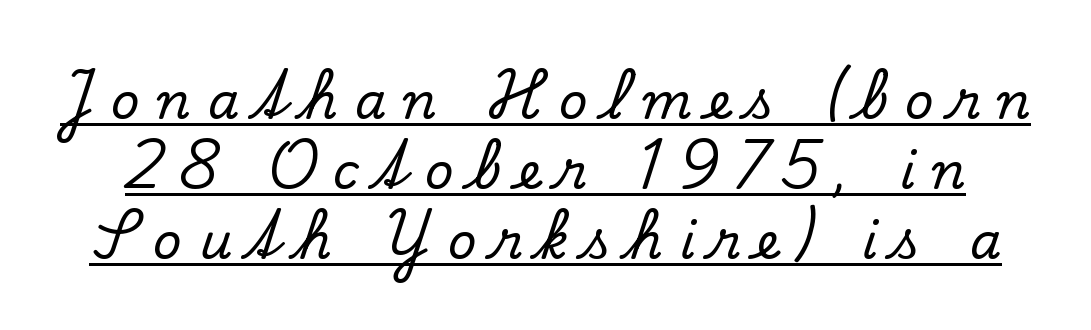
The image shows 50 px serif type; set normal line spacing (1.4x), unusually wide letter spacing (+0.34 em), underlined; low stroke contrast and a small x-height.
